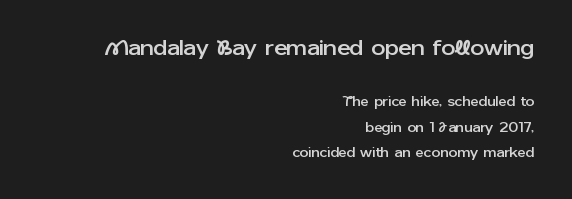
Q: Is the text italic (slanted)? A: No, it is upright.
Q: Is the text underlined? A: No.
Q: How is the paragraph aligned? A: Right-aligned.
Q: Is the spacing between letters normal or unusually wide? A: Normal.
Q: Which block of text is set in a larger size, the first (top) or the second (bottom)? A: The first (top) one.
